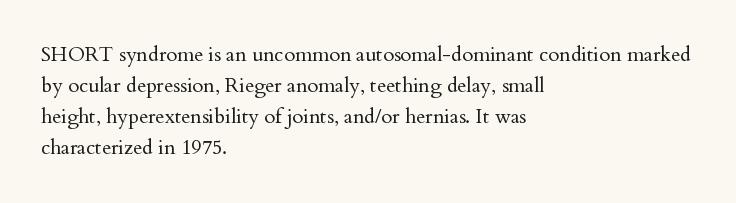
{"italic": "no", "bold": "no", "underline": "no", "align": "left", "line_spacing": "normal", "line_spacing_ratio": 1.55, "letter_spacing": "normal", "letter_spacing_em": 0.0, "glyph_px": 20}
